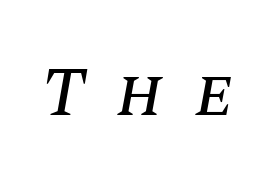
Q: Is the text italic (slanted)? A: Yes, it leans right by about 10 degrees.
Q: Is the text underlined? A: No.
Q: Is the spacing between letters normal or unusually wide? A: Unusually wide.
Q: Width (condensed, normal, or wide)? A: Normal.
Q: Stroke contrast? A: Medium.
Q: x-height? A: Large.
Q: Monospaced? A: No.
